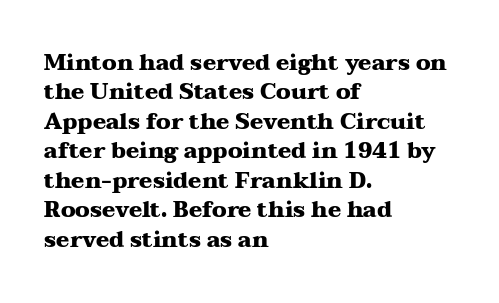
Q: Is the text bold? A: Yes.
Q: Is the text italic (slanted)? A: No, it is upright.
Q: Is the text underlined? A: No.
Q: How is the paragraph aligned? A: Left-aligned.
Q: Is the spacing between letters normal or unusually wide? A: Normal.
Q: Is the spacing between lines tight, normal or loose? A: Normal.
